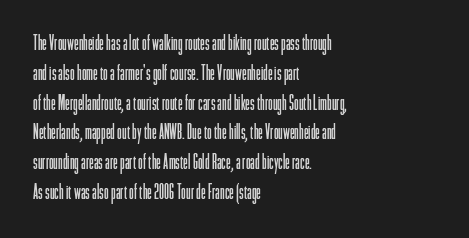
The image shows 21 px text type, upright; set left-aligned, normal line spacing (1.42x), normal letter spacing, not underlined.
